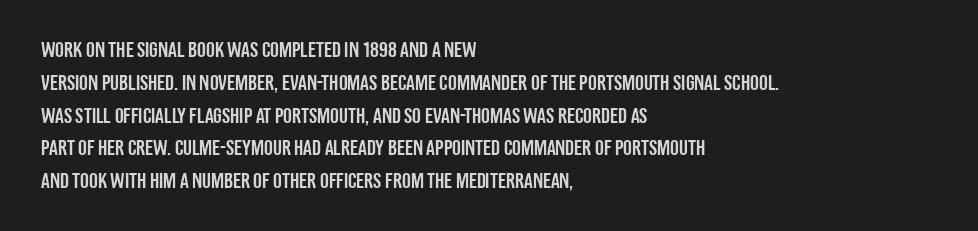
Q: Is the text italic (slanted)? A: No, it is upright.
Q: Is the text underlined? A: No.
Q: How is the paragraph aligned? A: Left-aligned.
Q: Is the spacing between letters normal or unusually wide? A: Normal.
Q: Is the spacing between lines tight, normal or loose? A: Normal.
